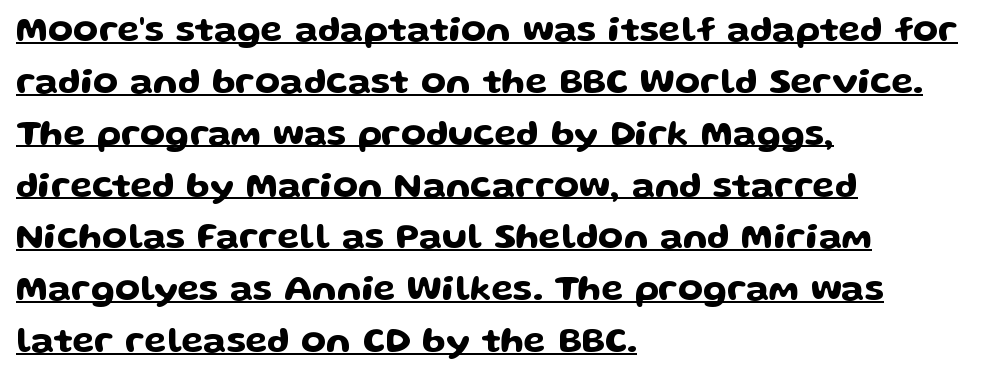
The image shows 36 px wide sans-serif type, upright; set left-aligned, normal line spacing (1.44x), normal letter spacing, underlined; low stroke contrast and a medium x-height.
